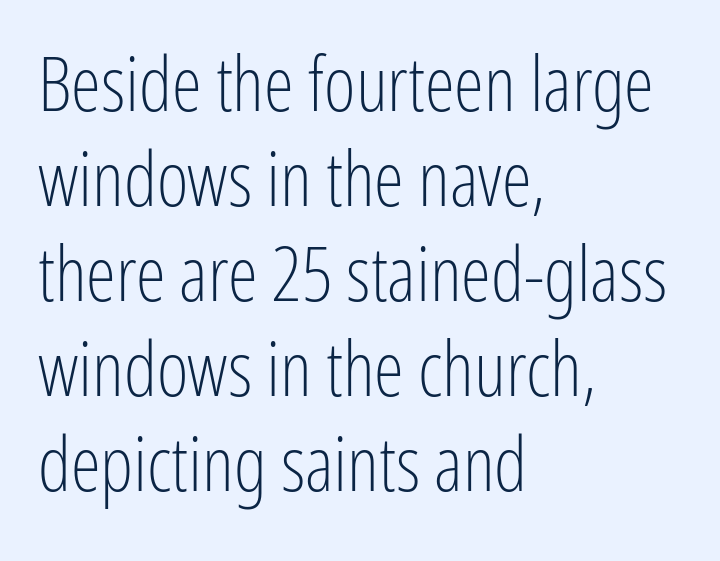
Note the varied advance widths — an 'i' is clearly narrower than an 'm'. This rendering features lettering with no underline. The lines in this sample share a left origin and differ only in where they stop. The axis of the letterforms is exactly vertical. A sans-serif font was chosen for this passage.
